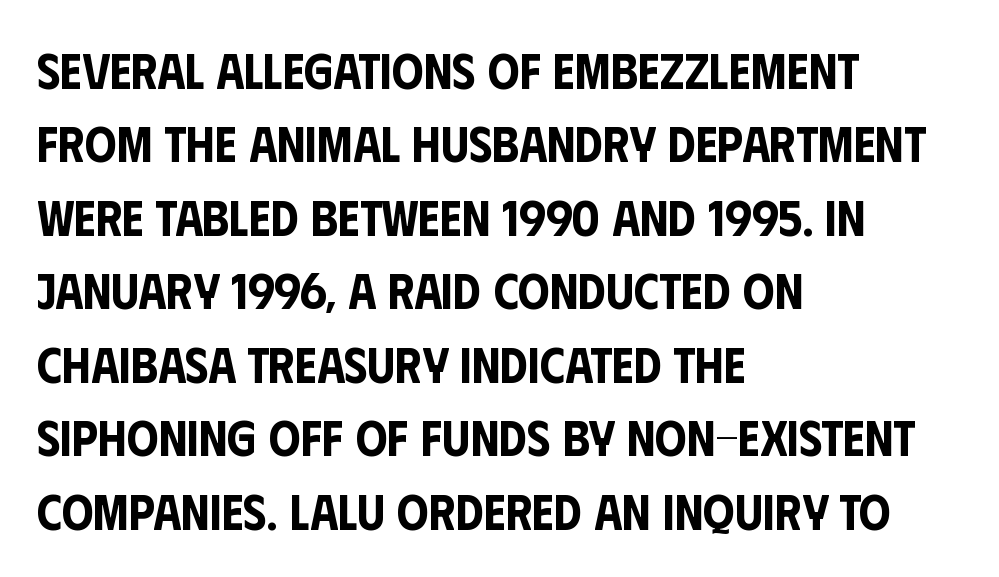
The image shows 50 px condensed sans-serif type, upright; set left-aligned, normal line spacing (1.47x), normal letter spacing, not underlined; low stroke contrast and a large x-height.
